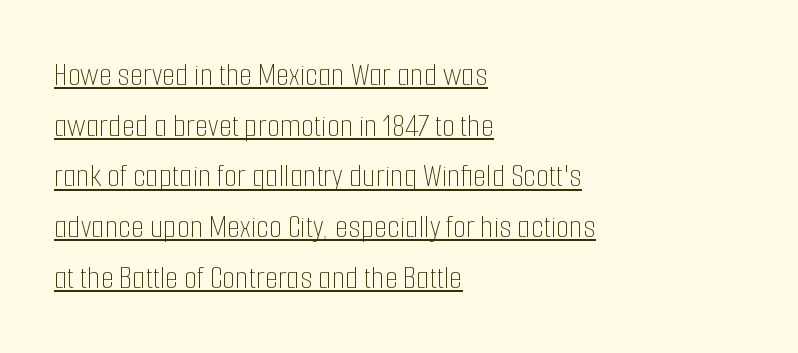
{"italic": "no", "bold": "no", "weight": "thin", "width": "condensed", "stroke_contrast": "low", "x_height": "medium", "monospaced": "no", "underline": "yes", "align": "left", "line_spacing": "normal", "line_spacing_ratio": 1.49, "letter_spacing": "normal", "letter_spacing_em": 0.0, "glyph_px": 34}
